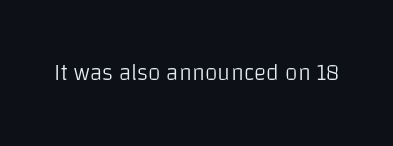
Q: Is the text bold? A: No.
Q: Is the text italic (slanted)? A: No, it is upright.
Q: Is the text underlined? A: No.
Q: Is the spacing between letters normal or unusually wide? A: Normal.
